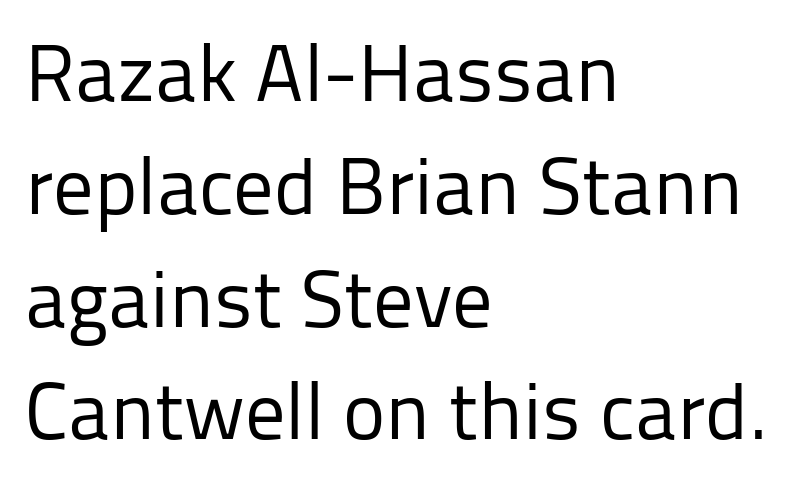
The image shows 80 px regular-weight sans-serif type, upright; set left-aligned, normal line spacing (1.41x), normal letter spacing, not underlined; low stroke contrast and a medium x-height.
